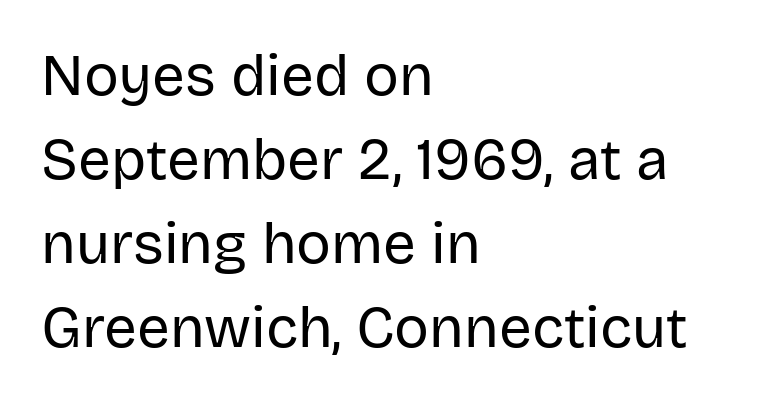
Q: Is the text bold? A: No.
Q: Is the text italic (slanted)? A: No, it is upright.
Q: Is the typeface a serif or a sans-serif typeface? A: Sans-serif.
Q: Is the text underlined? A: No.
Q: How is the paragraph aligned? A: Left-aligned.
Q: Is the spacing between letters normal or unusually wide? A: Normal.
Q: Is the spacing between lines tight, normal or loose? A: Normal.
Q: Width (condensed, normal, or wide)? A: Normal.
Q: Stroke contrast? A: Low.
Q: x-height? A: Large.
Q: Monospaced? A: No.
